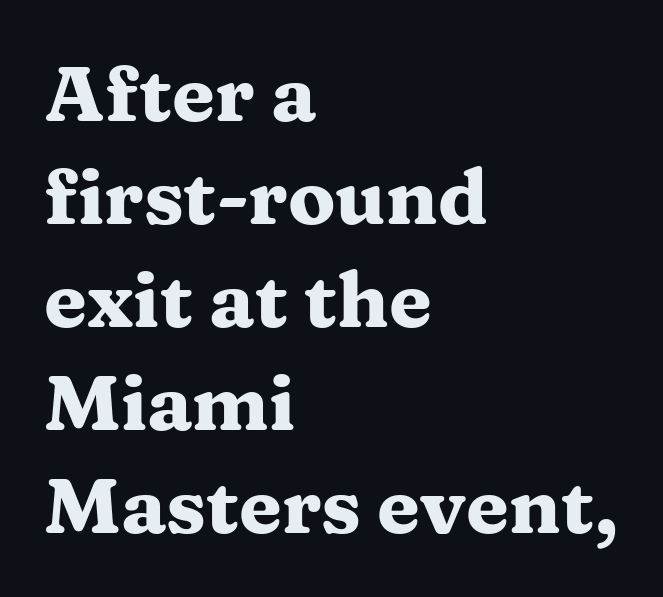
Q: Is the text bold? A: Yes.
Q: Is the text italic (slanted)? A: No, it is upright.
Q: Is the typeface a serif or a sans-serif typeface? A: Serif.
Q: Is the text underlined? A: No.
Q: How is the paragraph aligned? A: Left-aligned.
Q: Is the spacing between letters normal or unusually wide? A: Normal.
Q: Is the spacing between lines tight, normal or loose? A: Normal.
Q: Width (condensed, normal, or wide)? A: Wide.
Q: Stroke contrast? A: Medium.
Q: x-height? A: Medium.
Q: Monospaced? A: No.
